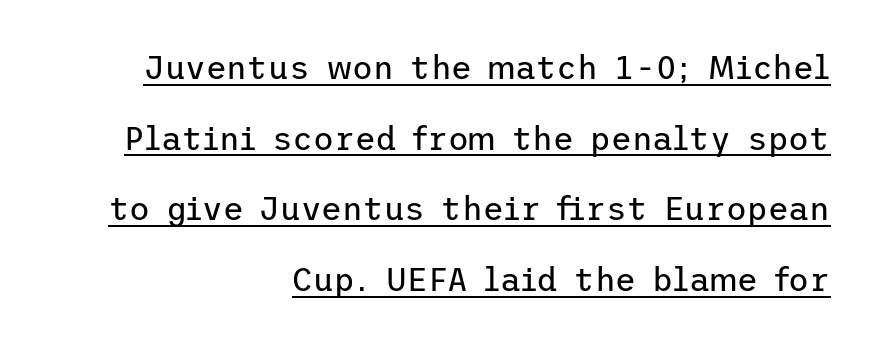
The image shows 32 px regular-weight sans-serif type, upright; set right-aligned, loose line spacing (2.21x), normal letter spacing, underlined; low stroke contrast and a medium x-height.
